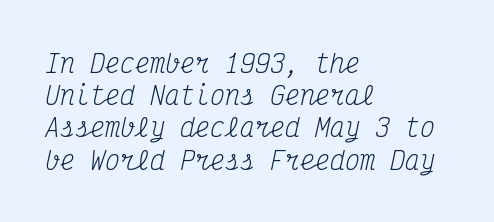
The whole block is typeset with a tilt. Has an underline been added? It has not. Leftover space on each line is placed entirely after the last word. The gaps between neighbouring characters are ordinary and unremarkable. Compared with typical paragraphs, the rows here are spaced about the same. No letter is thick-stroked: the sample isn't bold.
